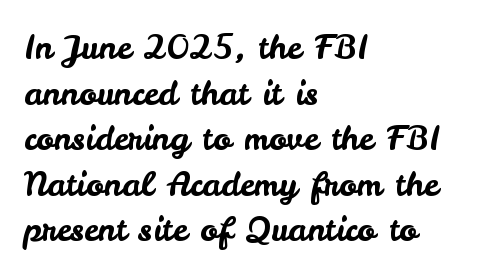
{"serif": "no", "width": "normal", "stroke_contrast": "low", "x_height": "small", "monospaced": "no", "underline": "no", "align": "left", "line_spacing": "normal", "line_spacing_ratio": 1.38, "letter_spacing": "normal", "letter_spacing_em": 0.0, "glyph_px": 33}
